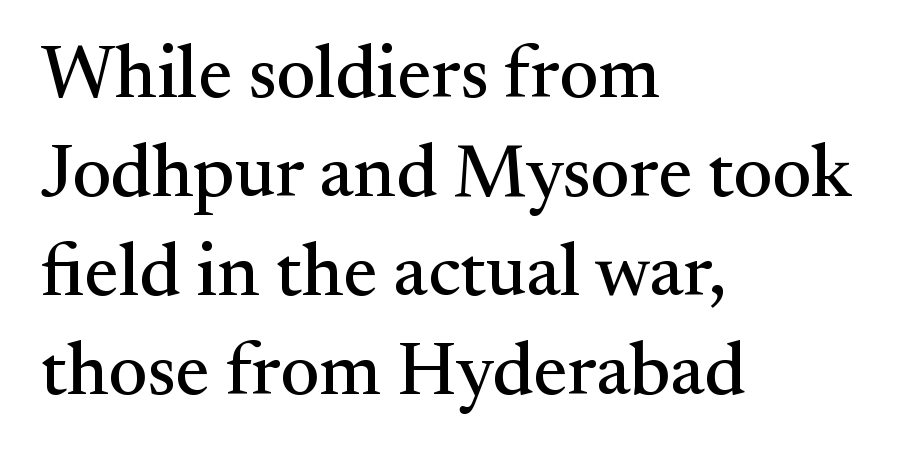
{"serif": "yes", "italic": "no", "width": "normal", "stroke_contrast": "medium", "x_height": "small", "monospaced": "no", "underline": "no", "align": "left", "line_spacing": "normal", "line_spacing_ratio": 1.32, "letter_spacing": "normal", "letter_spacing_em": 0.0, "glyph_px": 75}
